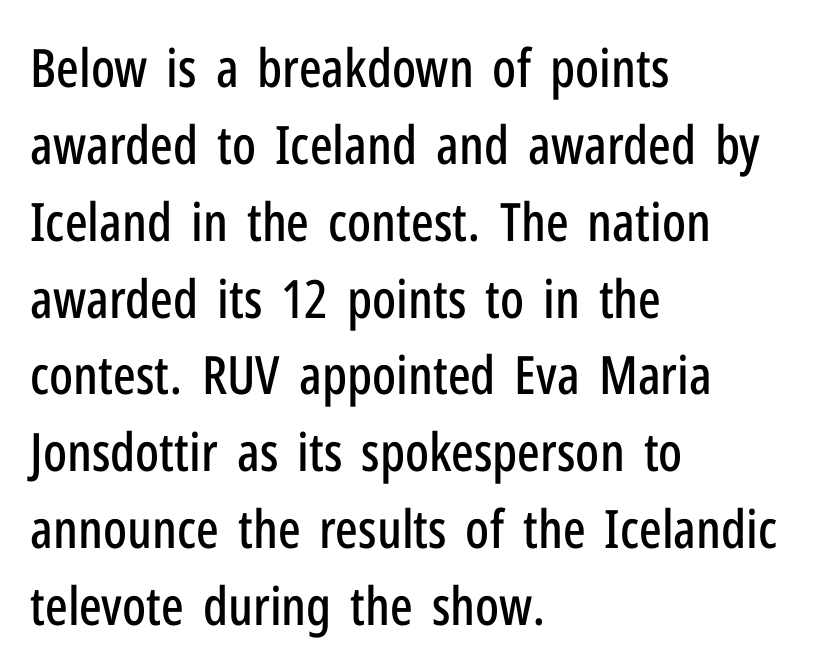
Q: Is the text italic (slanted)? A: No, it is upright.
Q: Is the typeface a serif or a sans-serif typeface? A: Sans-serif.
Q: Is the text underlined? A: No.
Q: How is the paragraph aligned? A: Left-aligned.
Q: Is the spacing between letters normal or unusually wide? A: Normal.
Q: Is the spacing between lines tight, normal or loose? A: Normal.
Q: Width (condensed, normal, or wide)? A: Condensed.
Q: Stroke contrast? A: Low.
Q: x-height? A: Medium.
Q: Monospaced? A: No.
